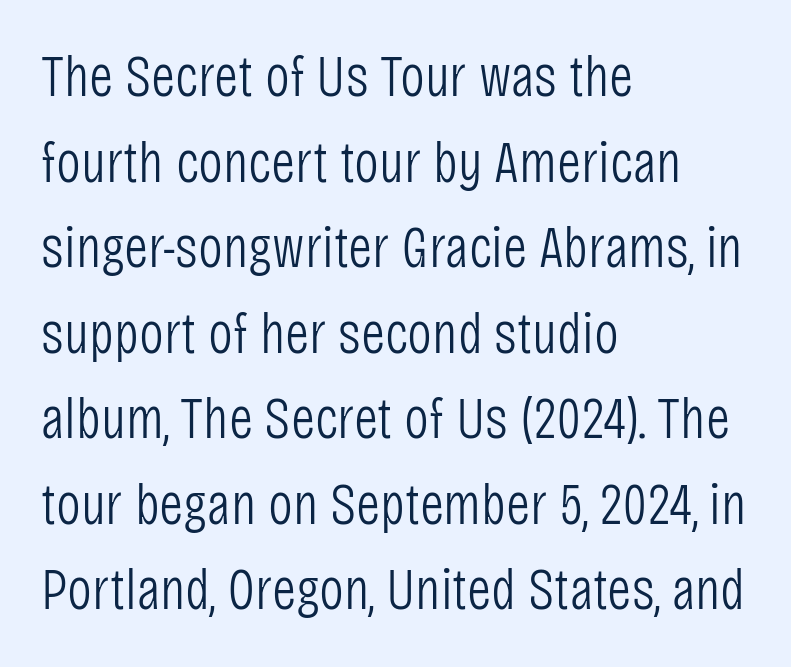
The axis of the letterforms is exactly vertical. Line beginnings align vertically; line endings do not. Is this a fixed-width face? No — the glyphs have proportional, varying widths. The passage shown is not bold in any degree. Note: no serifs on the glyphs.
